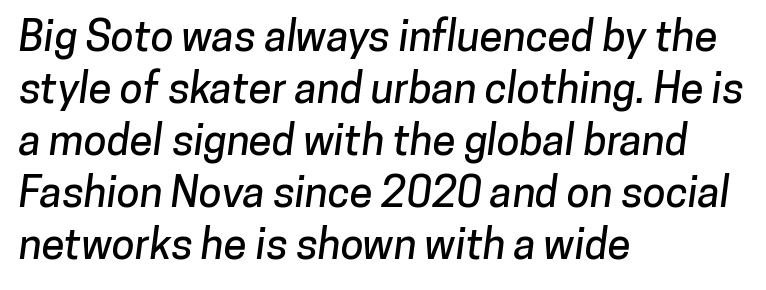
Q: Is the typeface a serif or a sans-serif typeface? A: Sans-serif.
Q: Is the text underlined? A: No.
Q: How is the paragraph aligned? A: Left-aligned.
Q: Is the spacing between letters normal or unusually wide? A: Normal.
Q: Width (condensed, normal, or wide)? A: Normal.
Q: Stroke contrast? A: Low.
Q: x-height? A: Medium.
Q: Monospaced? A: No.
